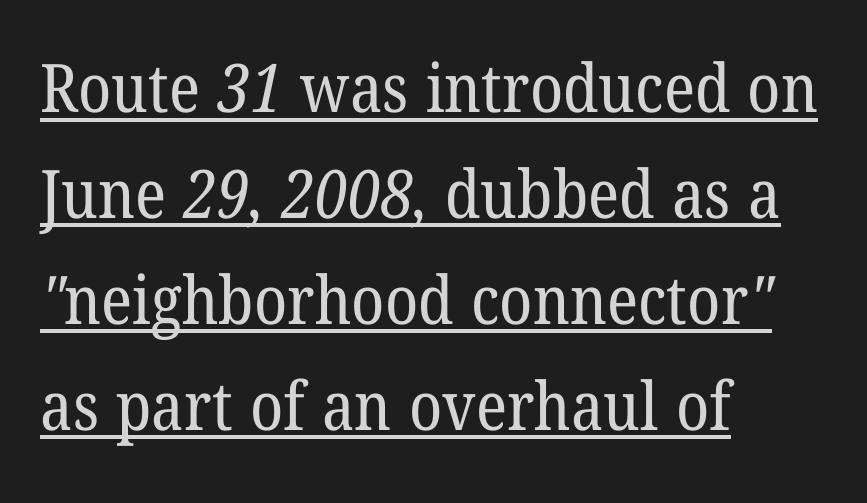
Q: Is the text bold? A: No.
Q: Is the typeface a serif or a sans-serif typeface? A: Serif.
Q: Is the text underlined? A: Yes.
Q: How is the paragraph aligned? A: Left-aligned.
Q: Is the spacing between letters normal or unusually wide? A: Normal.
Q: Is the spacing between lines tight, normal or loose? A: Normal.
Q: Width (condensed, normal, or wide)? A: Normal.
Q: Stroke contrast? A: Low.
Q: x-height? A: Medium.
Q: Monospaced? A: No.
